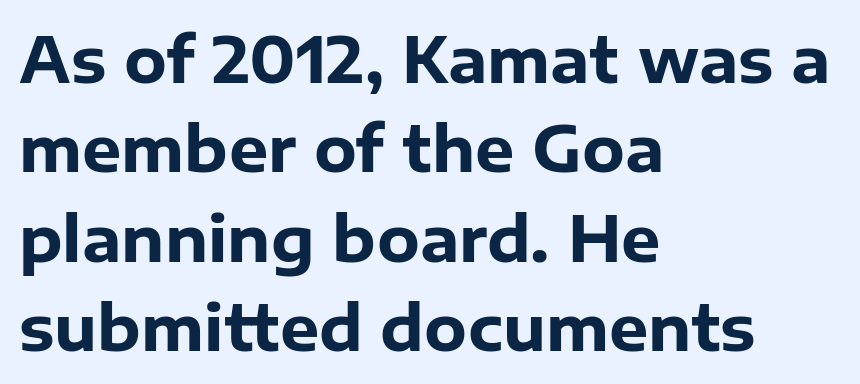
The image shows 62 px heavy sans-serif type, upright; set left-aligned, normal line spacing (1.44x), normal letter spacing, not underlined; low stroke contrast and a medium x-height.
